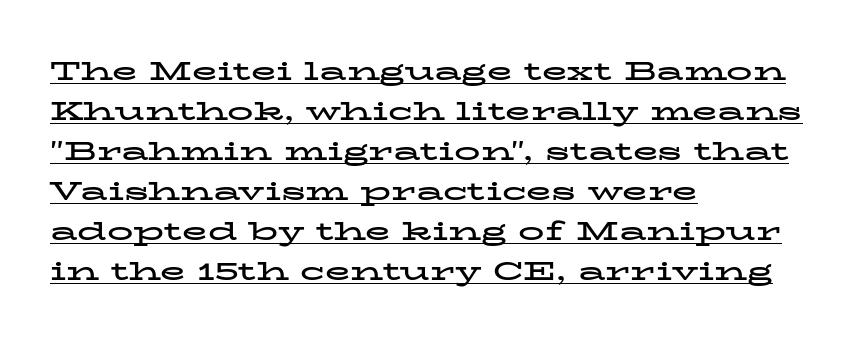
Spacing between characters is what you'd get straight out of the box. Typeset ragged right — the left edge is the straight one. This block has exactly the height ordinary leading produces. The glyphs have the mass of a bold cut. Honestly, the underline is the first thing you notice here.
